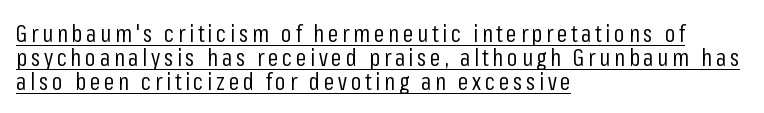
{"italic": "no", "bold": "no", "underline": "yes", "align": "left", "line_spacing": "tight", "line_spacing_ratio": 0.99, "glyph_px": 24}
